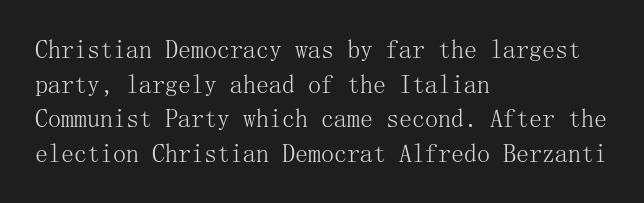
The image shows 26 px text type, upright; set left-aligned, normal line spacing (1.33x), normal letter spacing, not underlined.
